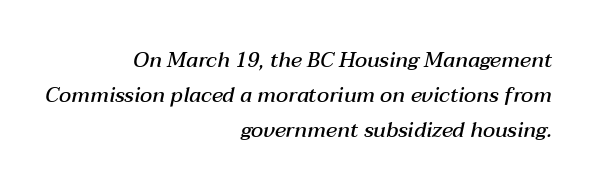
How are the letters spaced? Ordinarily, with no added tracking. Weight: semibold (demi). A bare baseline throughout the passage. A typesetter would call this leading conventional body-copy spacing.
